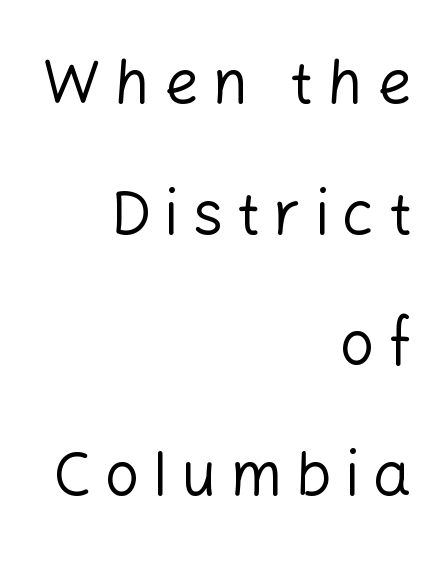
The image shows 61 px regular-weight sans-serif type, upright; set right-aligned, loose line spacing (2.14x), unusually wide letter spacing (+0.22 em), not underlined; low stroke contrast and a medium x-height.
